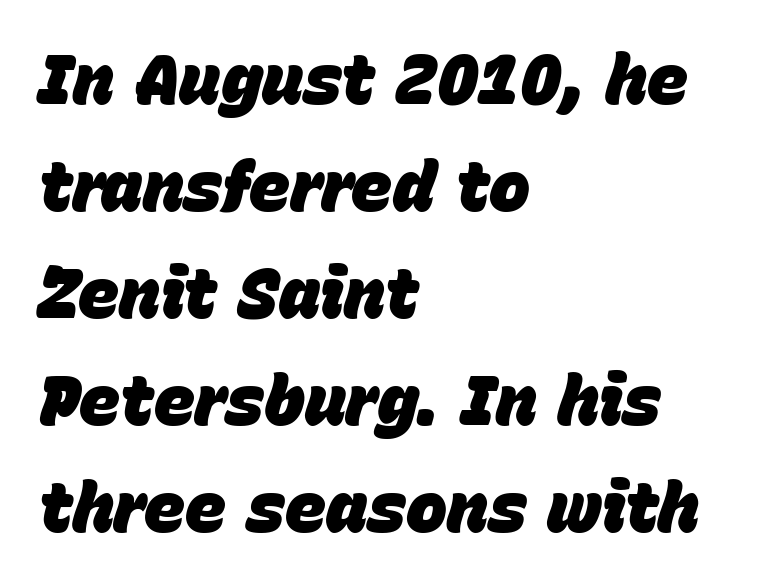
The image shows 69 px heavy type, italic (leaning right); set left-aligned, normal line spacing (1.55x), normal letter spacing, not underlined; low stroke contrast and a large x-height.
